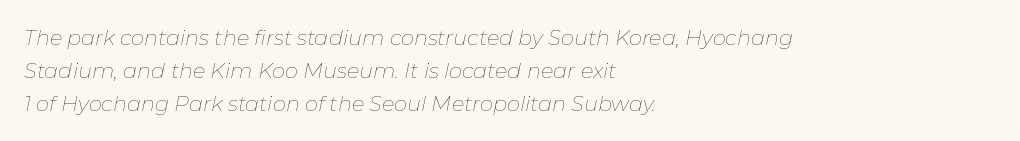
Compared with ordinary roman type, these characters are visibly tilted. The passage shown has conventional tracking throughout. The vertical gap from one line to the next is medium. The words here are not underlined. The letterforms sit at book weight or below. If you drew a ruler down the left edge, every line would touch it.
